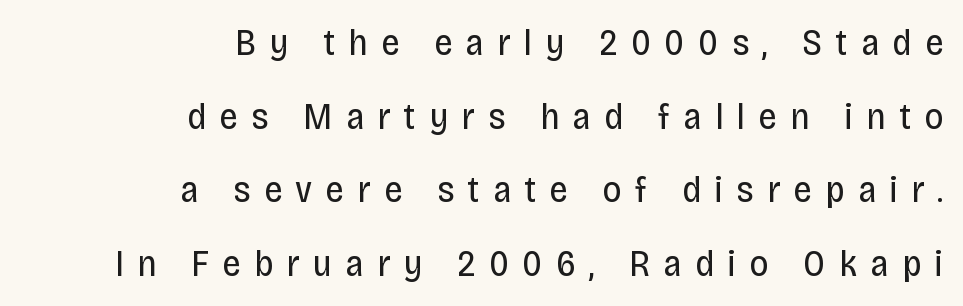
No feet cap the strokes, marking this as sans-serif type. Each word looks stretched out because of the extra space between its letters. Rendered with straight, roman letterforms. This reads as an unemphasized weight, regular at the heaviest.
